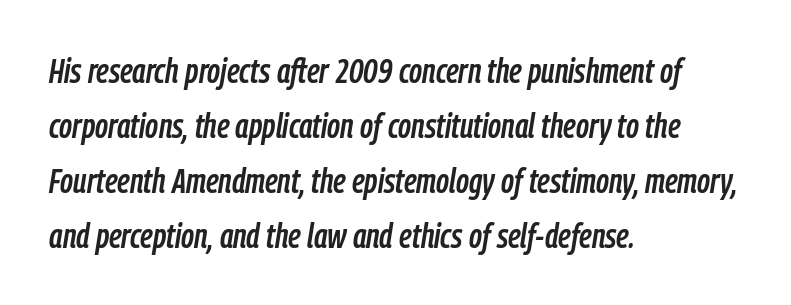
{"italic": "yes", "lean": "right", "slant_degrees": 9, "width": "condensed", "stroke_contrast": "low", "x_height": "medium", "monospaced": "no", "underline": "no", "align": "left", "line_spacing": "normal", "line_spacing_ratio": 1.57, "letter_spacing": "normal", "letter_spacing_em": 0.0, "glyph_px": 35}
